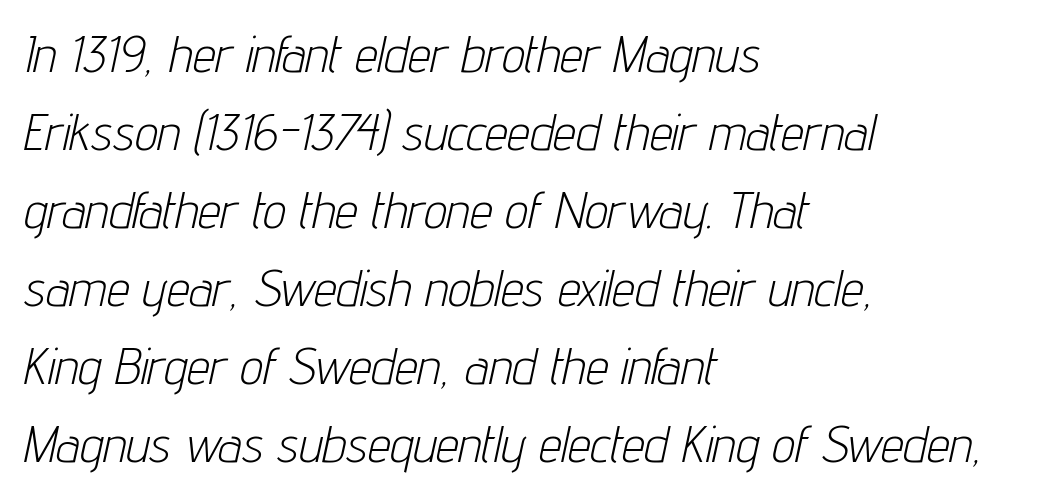
Each letter keeps its own natural width here, so spacing adapts to shape. No extra tracking has been applied to these lines. The baseline area is clear. Line starts are locked; line ends wander.
